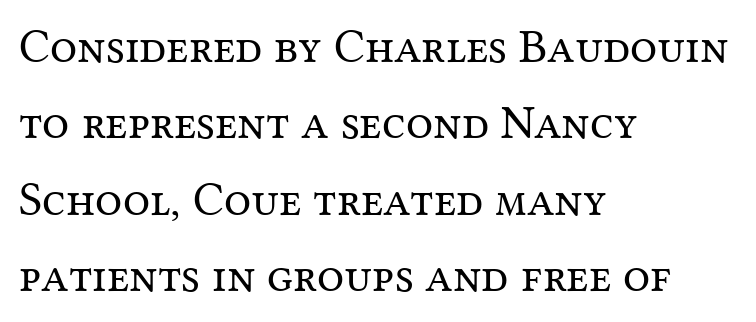
{"serif": "yes", "italic": "no", "bold": "no", "weight": "regular", "width": "normal", "stroke_contrast": "medium", "x_height": "medium", "monospaced": "no", "underline": "no", "align": "left", "line_spacing": "normal", "line_spacing_ratio": 1.59, "letter_spacing": "normal", "letter_spacing_em": 0.0, "glyph_px": 48}
